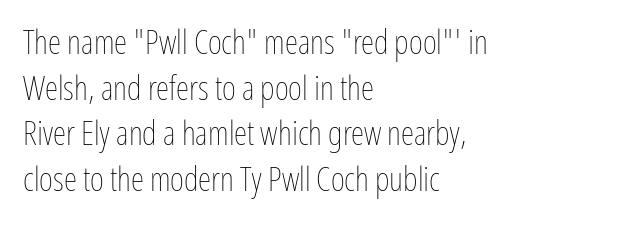
{"italic": "no", "bold": "no", "weight": "thin", "width": "condensed", "stroke_contrast": "low", "x_height": "medium", "monospaced": "no", "underline": "no", "align": "left", "line_spacing": "normal", "line_spacing_ratio": 1.34, "letter_spacing": "normal", "letter_spacing_em": 0.0, "glyph_px": 34}
